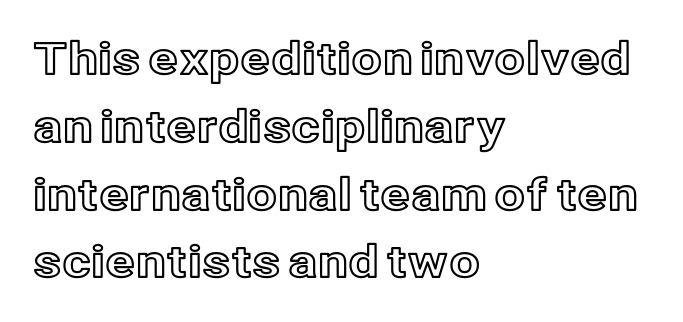
The image shows 44 px text type, upright; set left-aligned, normal line spacing (1.54x), normal letter spacing, not underlined; a medium x-height.
